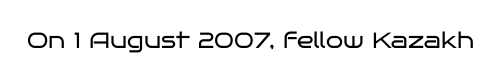
The space directly below the letters is spotless. Quick note: not italic, upright. The line texture is even and compact thanks to regular tracking. These glyphs show unthickened strokes, regular width or finer.
